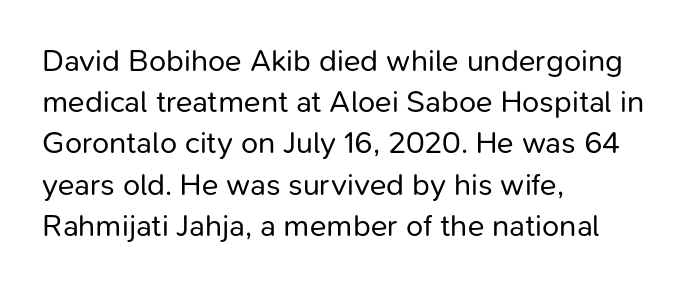
The image shows 31 px regular-weight sans-serif type, upright; set left-aligned, normal line spacing (1.33x), normal letter spacing, not underlined; low stroke contrast and a medium x-height.
